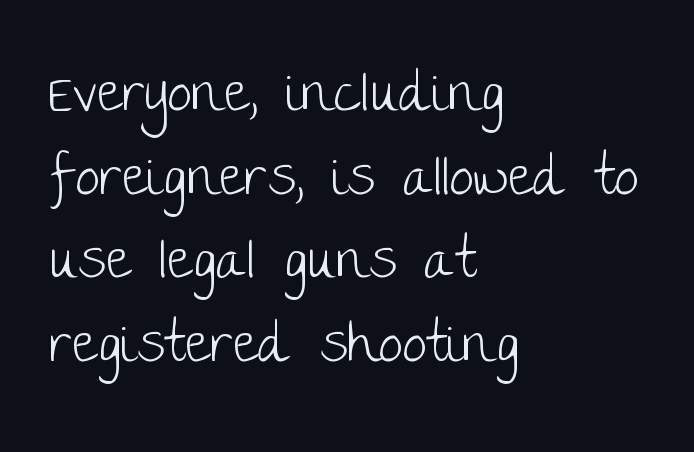
Q: Is the text bold? A: No.
Q: Is the text italic (slanted)? A: No, it is upright.
Q: Is the typeface a serif or a sans-serif typeface? A: Sans-serif.
Q: Is the text underlined? A: No.
Q: How is the paragraph aligned? A: Left-aligned.
Q: Is the spacing between letters normal or unusually wide? A: Normal.
Q: Is the spacing between lines tight, normal or loose? A: Normal.
Q: Width (condensed, normal, or wide)? A: Normal.
Q: Stroke contrast? A: Low.
Q: x-height? A: Large.
Q: Monospaced? A: No.
